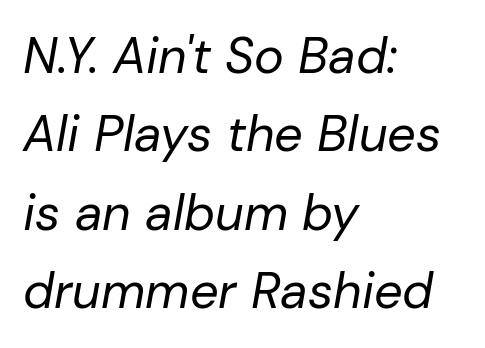
Varying glyph widths throughout — classic text-font behaviour. On a weight scale, this lands at 450 or below. Tracking value appears to be zero — textbook default spacing. The axis of the letterforms is tilted away from vertical. The space beneath each line is pristine and unruled.
